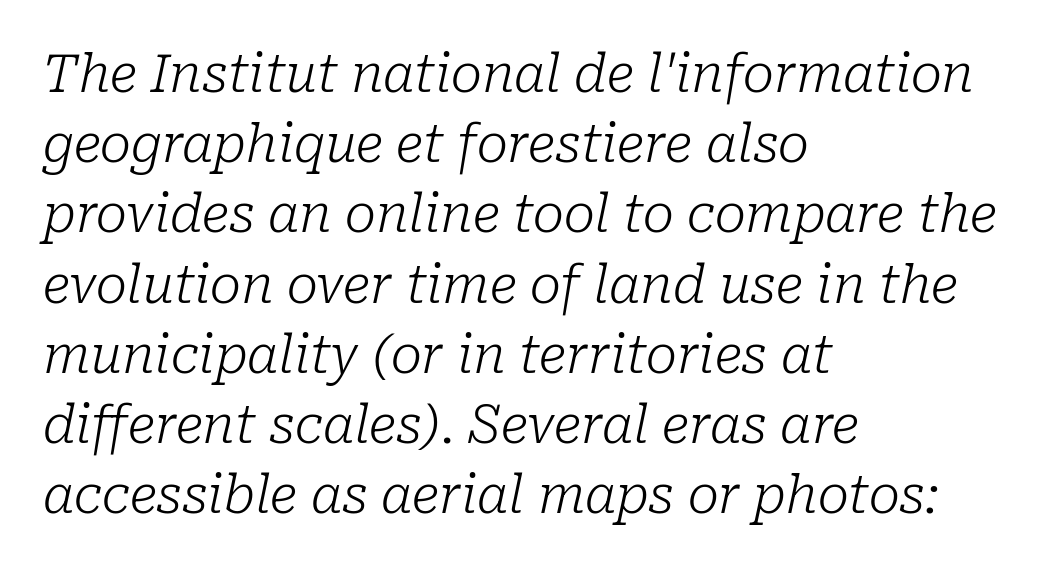
The image shows 52 px light serif type, italic (leaning right); set left-aligned, normal line spacing (1.35x), normal letter spacing, not underlined; low stroke contrast and a medium x-height.
